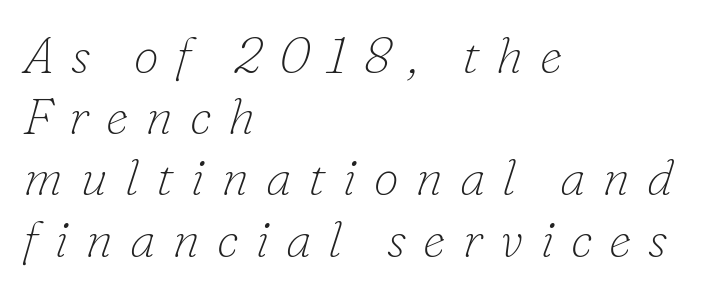
{"serif": "yes", "italic": "yes", "lean": "right", "slant_degrees": 16, "bold": "no", "weight": "thin", "width": "normal", "stroke_contrast": "low", "x_height": "small", "monospaced": "no", "underline": "no", "align": "left", "line_spacing_ratio": 1.2, "letter_spacing": "wide", "letter_spacing_em": 0.33, "glyph_px": 51}
